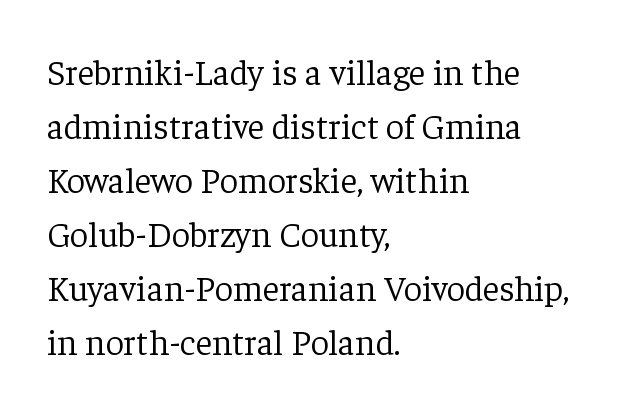
Q: Is the text bold? A: No.
Q: Is the text italic (slanted)? A: No, it is upright.
Q: Is the typeface a serif or a sans-serif typeface? A: Serif.
Q: Is the text underlined? A: No.
Q: How is the paragraph aligned? A: Left-aligned.
Q: Is the spacing between letters normal or unusually wide? A: Normal.
Q: Is the spacing between lines tight, normal or loose? A: Normal.
Q: Width (condensed, normal, or wide)? A: Normal.
Q: Stroke contrast? A: Low.
Q: x-height? A: Medium.
Q: Monospaced? A: No.
